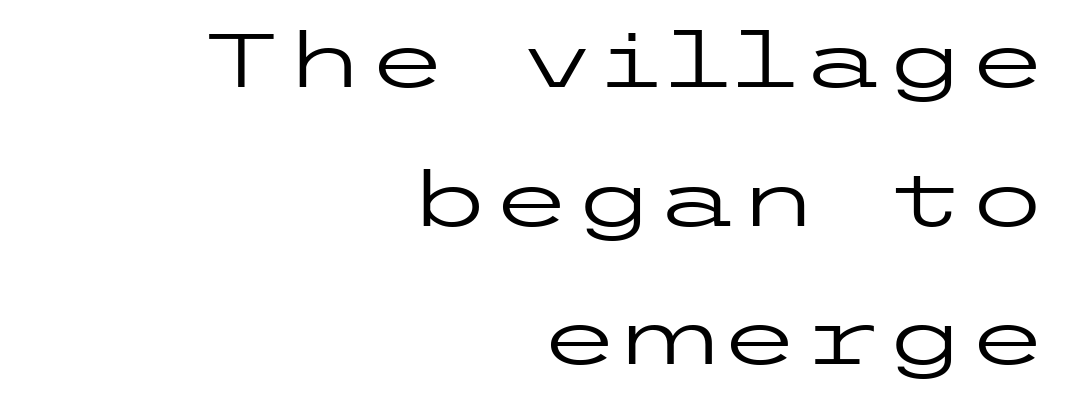
The words here are not underlined. Observe the absence of serifs on each vertical stroke in this sample. Vertical strokes here are truly vertical. The paragraph shown leans on its right margin.
